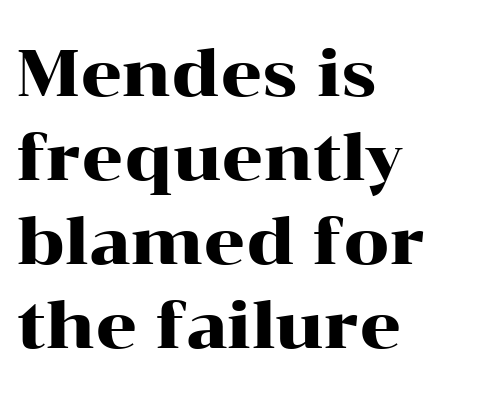
{"serif": "yes", "italic": "no", "width": "wide", "stroke_contrast": "high", "x_height": "medium", "monospaced": "no", "underline": "no", "align": "left", "line_spacing": "normal", "line_spacing_ratio": 1.29, "letter_spacing": "normal", "letter_spacing_em": 0.0, "glyph_px": 65}
